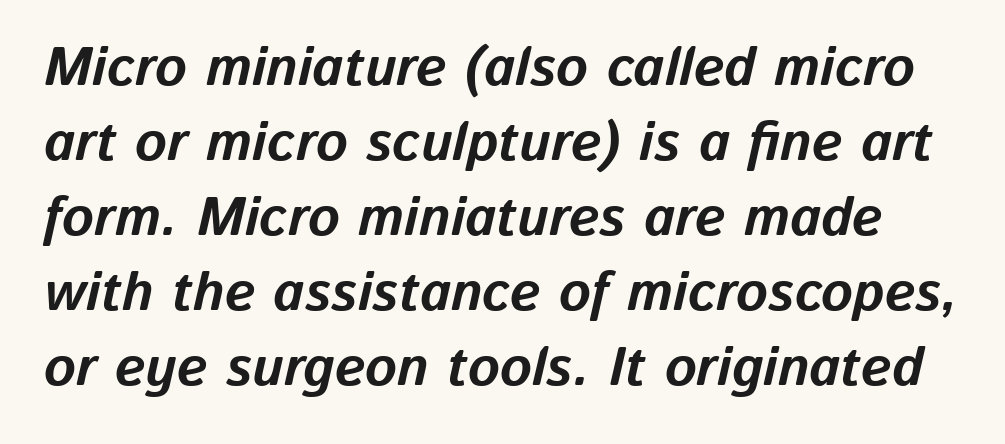
Q: Is the text bold? A: Yes.
Q: Is the text italic (slanted)? A: Yes, it leans right by about 13 degrees.
Q: Is the text underlined? A: No.
Q: Is the spacing between letters normal or unusually wide? A: Normal.
Q: Is the spacing between lines tight, normal or loose? A: Normal.
Q: Width (condensed, normal, or wide)? A: Normal.
Q: Stroke contrast? A: Low.
Q: x-height? A: Medium.
Q: Monospaced? A: No.
